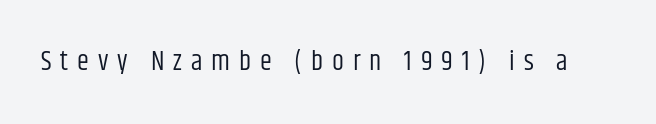
Q: Is the text bold? A: No.
Q: Is the text italic (slanted)? A: No, it is upright.
Q: Is the text underlined? A: No.
Q: Is the spacing between letters normal or unusually wide? A: Unusually wide.
